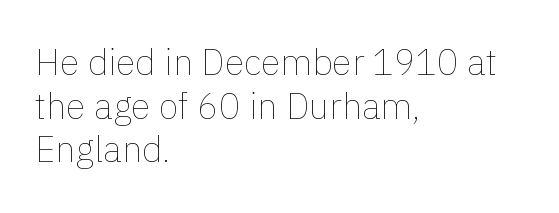
{"italic": "no", "bold": "no", "weight": "thin", "width": "normal", "stroke_contrast": "low", "x_height": "medium", "monospaced": "no", "underline": "no", "align": "left", "line_spacing_ratio": 1.21, "letter_spacing": "normal", "letter_spacing_em": 0.0, "glyph_px": 36}
